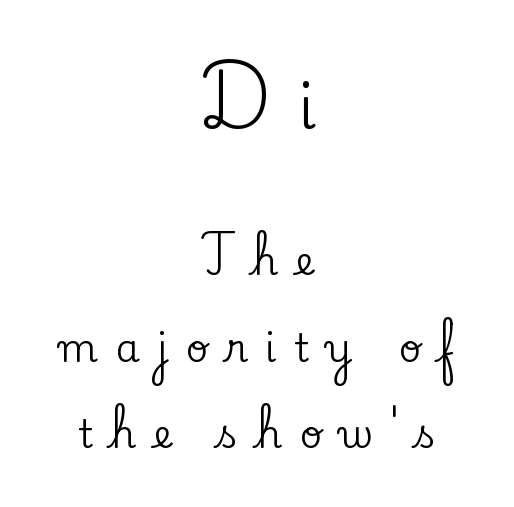
The image shows 59 px serif type, upright; set centered, loose line spacing (2.22x), unusually wide letter spacing (+0.44 em), not underlined; the first (top) block is 1.51x larger; low stroke contrast and a small x-height.
